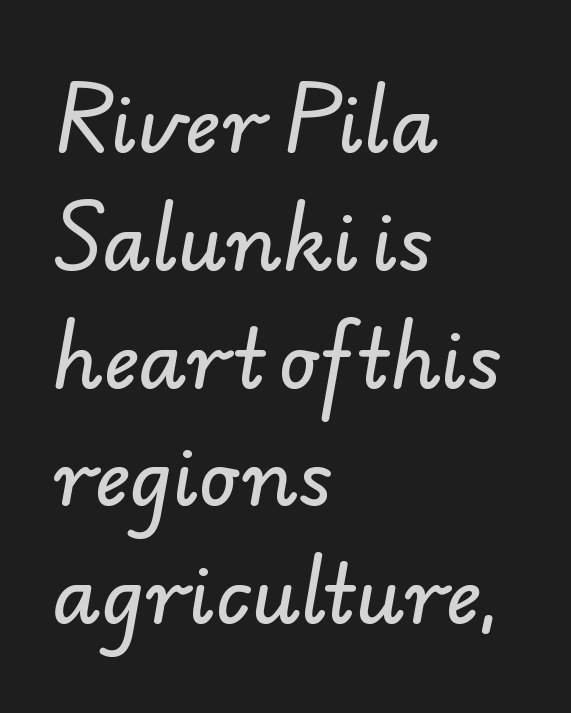
Q: Is the typeface a serif or a sans-serif typeface? A: Sans-serif.
Q: Is the text underlined? A: No.
Q: How is the paragraph aligned? A: Left-aligned.
Q: Is the spacing between letters normal or unusually wide? A: Normal.
Q: Is the spacing between lines tight, normal or loose? A: Normal.
Q: Width (condensed, normal, or wide)? A: Normal.
Q: Stroke contrast? A: Low.
Q: x-height? A: Small.
Q: Monospaced? A: No.
